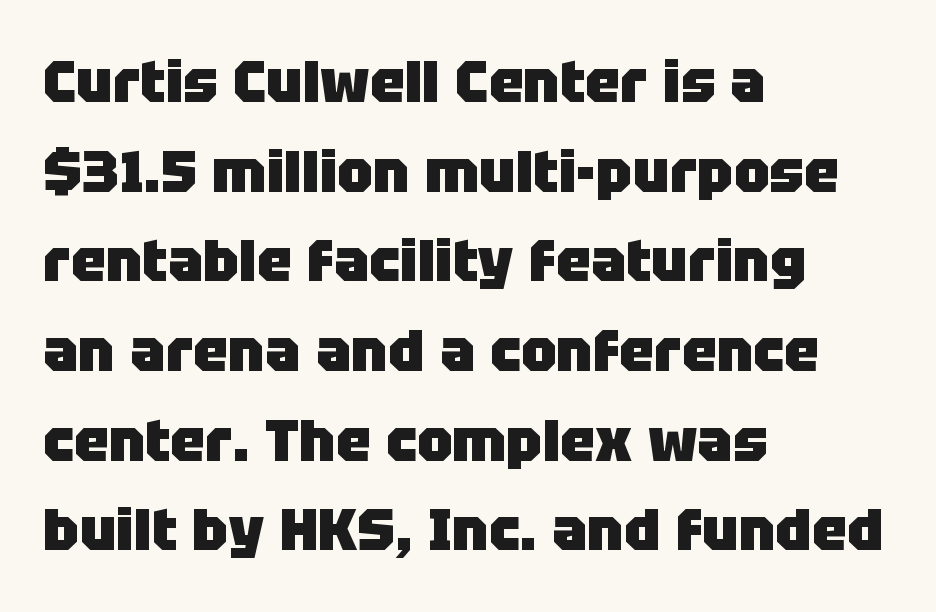
{"serif": "no", "italic": "no", "bold": "yes", "weight": "heavy", "width": "normal", "stroke_contrast": "low", "x_height": "large", "monospaced": "no", "underline": "no", "align": "left", "line_spacing": "normal", "line_spacing_ratio": 1.52, "letter_spacing": "normal", "letter_spacing_em": 0.0, "glyph_px": 59}
